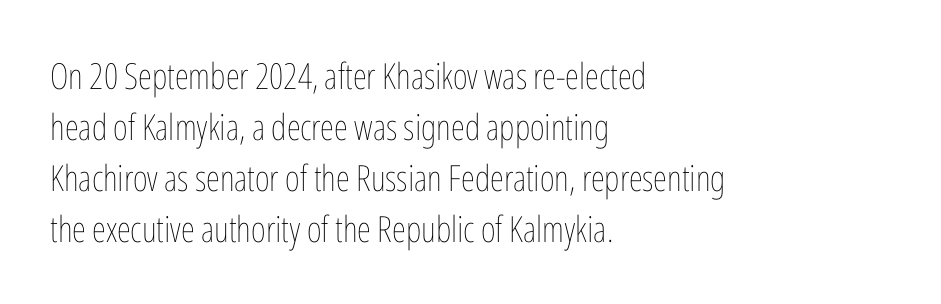
Q: Is the text bold? A: No.
Q: Is the text italic (slanted)? A: No, it is upright.
Q: Is the text underlined? A: No.
Q: How is the paragraph aligned? A: Left-aligned.
Q: Is the spacing between letters normal or unusually wide? A: Normal.
Q: Is the spacing between lines tight, normal or loose? A: Normal.
Q: Width (condensed, normal, or wide)? A: Condensed.
Q: Stroke contrast? A: Low.
Q: x-height? A: Medium.
Q: Monospaced? A: No.
